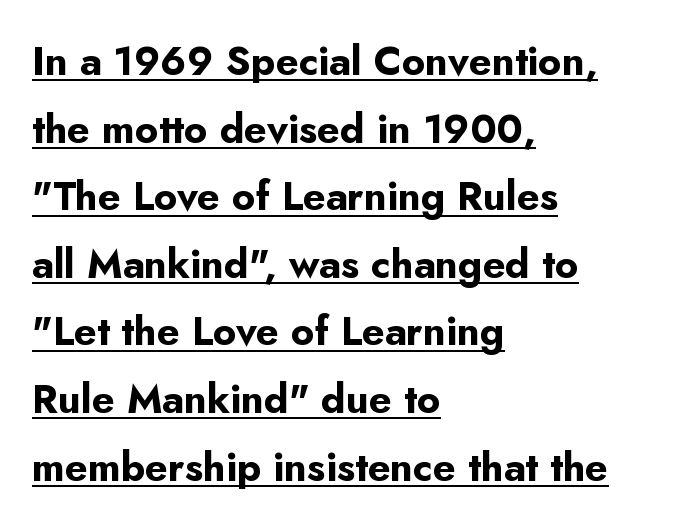
You can tell from the bare stems that sans-serif type was used. Is the block centered? No — it sits flush against the left margin. What's the leading like? Ordinary, nothing unusual. In terms of posture, this sample is upright.
